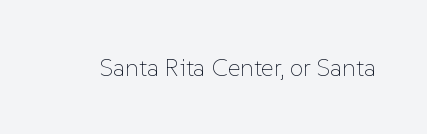
The rendering keeps characters at their native spacing. The font sits on the lighter half of the weight spectrum, regular included. Quick note: underline off. Is there any slant? The stems are plumb.
